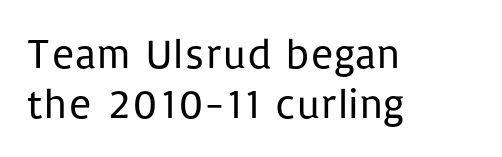
The passage shown is typed in a proportional face where columns would drift. Caption: multi-line text, flush left, ragged right. Compared with typical body copy, the letter spacing here is the same. Stems here are at most as thick as an everyday book face. The face used here is a sans, in the tradition of grotesques and geometrics. Does the lettering tilt? It doesn't — this is upright.
